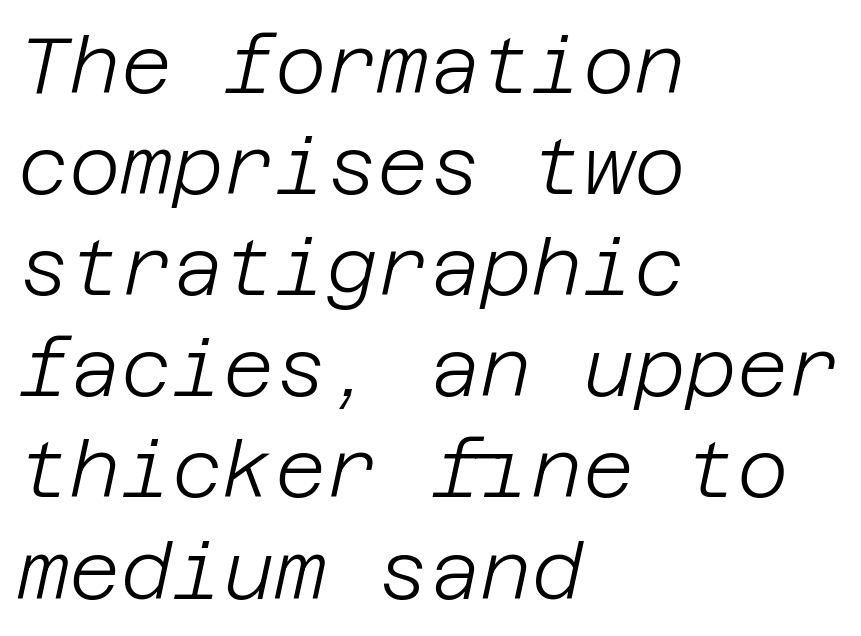
Q: Is the text bold? A: No.
Q: Is the text italic (slanted)? A: Yes, it leans right by about 12 degrees.
Q: Is the text underlined? A: No.
Q: How is the paragraph aligned? A: Left-aligned.
Q: Is the spacing between letters normal or unusually wide? A: Normal.
Q: Is the spacing between lines tight, normal or loose? A: Normal.
Q: Width (condensed, normal, or wide)? A: Normal.
Q: Stroke contrast? A: Low.
Q: x-height? A: Large.
